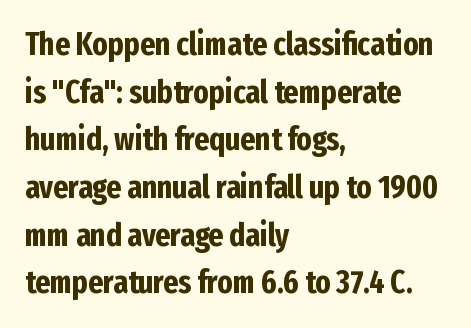
{"serif": "no", "italic": "no", "bold": "yes", "weight": "bold", "width": "condensed", "stroke_contrast": "low", "x_height": "medium", "monospaced": "no", "underline": "no", "align": "left", "line_spacing": "normal", "line_spacing_ratio": 1.49, "letter_spacing": "normal", "letter_spacing_em": 0.0, "glyph_px": 32}
